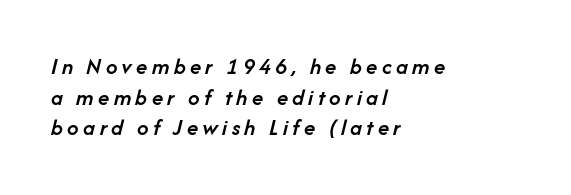
{"italic": "yes", "lean": "right", "slant_degrees": 14, "bold": "semi", "underline": "no", "align": "left", "line_spacing": "normal", "line_spacing_ratio": 1.33, "glyph_px": 23}
